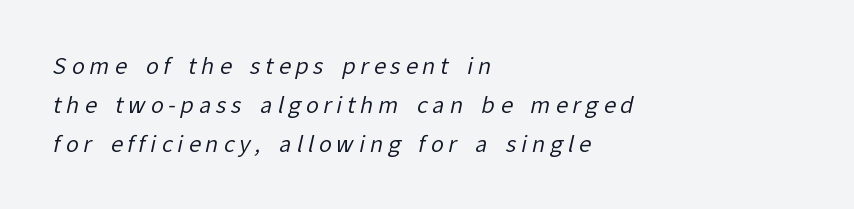
Descender tails drop into unmarked territory. The face looks like a standard text weight, possibly lighter. The typesetter chose a ragged-right arrangement here. Short note: letters widely spaced.
